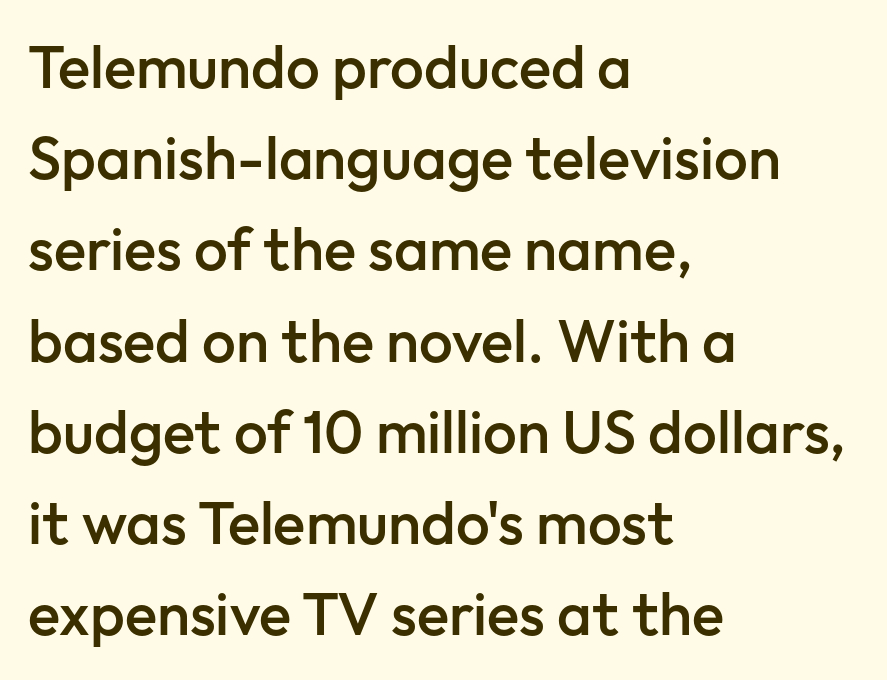
{"serif": "no", "italic": "no", "bold": "semi", "weight": "semibold", "width": "normal", "stroke_contrast": "low", "x_height": "medium", "monospaced": "no", "underline": "no", "align": "left", "line_spacing": "normal", "line_spacing_ratio": 1.52, "letter_spacing": "normal", "letter_spacing_em": 0.0, "glyph_px": 60}
